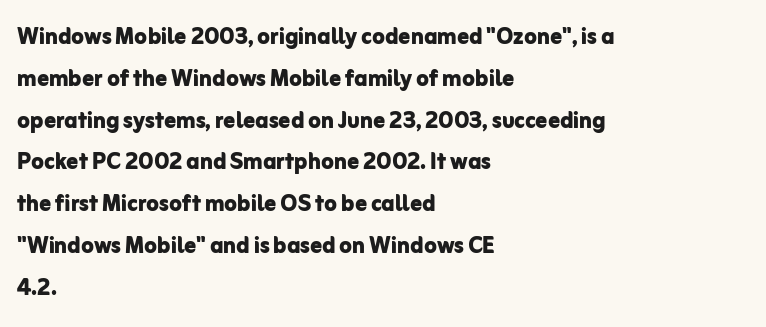
How would I describe the line gaps? Plain and ordinary. These lines are set flush left with a ragged right edge. A clean baseline with only descenders dipping below it. Every letter is thick-stroked: bold, no question.
